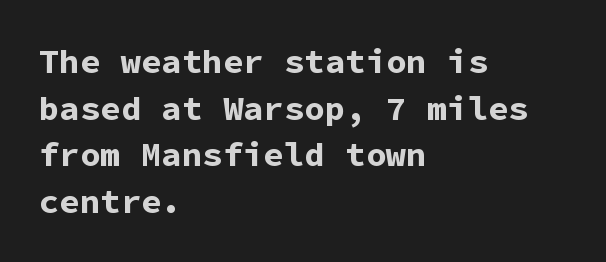
Q: Is the text bold? A: Yes.
Q: Is the text italic (slanted)? A: No, it is upright.
Q: Is the typeface a serif or a sans-serif typeface? A: Sans-serif.
Q: Is the text underlined? A: No.
Q: How is the paragraph aligned? A: Left-aligned.
Q: Is the spacing between letters normal or unusually wide? A: Normal.
Q: Is the spacing between lines tight, normal or loose? A: Normal.
Q: Width (condensed, normal, or wide)? A: Normal.
Q: Stroke contrast? A: Low.
Q: x-height? A: Medium.
Q: Monospaced? A: Yes.
